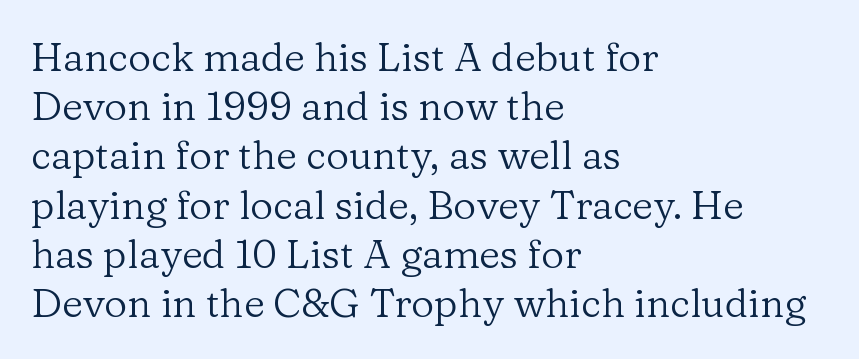
This is roman type, the default non-slanted kind. The typesetter chose a ragged-right arrangement here. Stroke mass is kept to a normal reading level or below. Character widths vary here, with narrow letters taking less room than wide ones. Tracking here is standard; glyphs follow each other at the usual distance.
